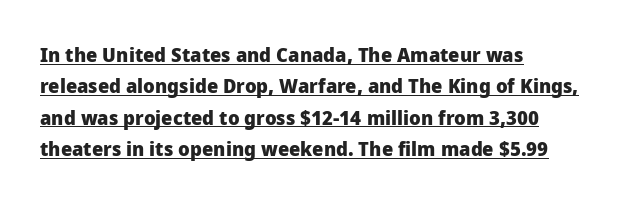
{"italic": "no", "bold": "yes", "underline": "yes", "align": "left", "line_spacing": "normal", "line_spacing_ratio": 1.57, "letter_spacing": "normal", "letter_spacing_em": 0.0, "glyph_px": 20}
